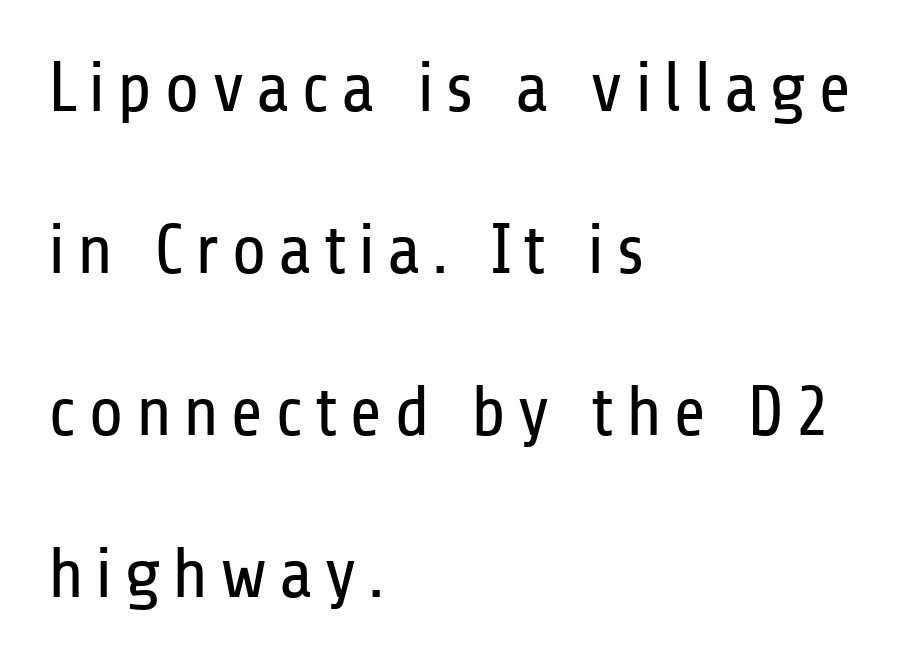
The font sits on the lighter half of the weight spectrum, regular included. Does the lettering tilt? It doesn't — this is upright. The characters display no serif detailing; their extremities are plain. A student would call this left alignment; a typographer would say flush left, rag right. The strip under each line holds only bare page. The face used here is proportionally spaced, like ordinary book or web type.
